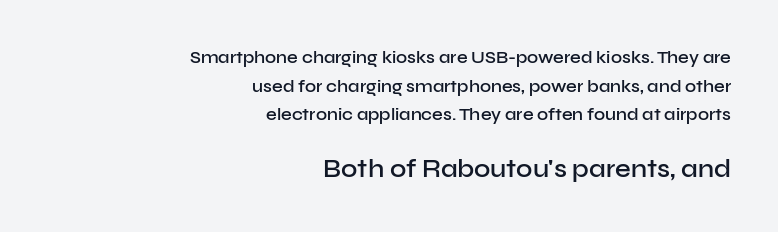
Notice the strokes are somewhat thickened but not fully heavy: this is a semibold. Each row of text sits above clean, open space. Reading top to bottom, the characters get bigger at the block break. This is roman type, the default non-slanted kind. There is no visible air inserted between adjacent glyphs. Vertical spacing — default.
